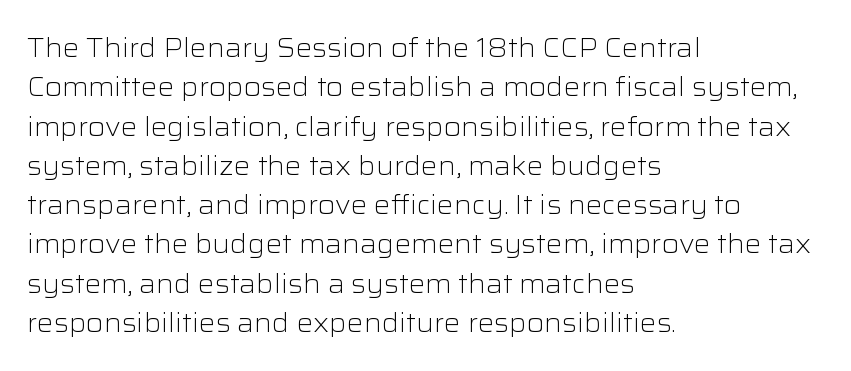
The image shows 26 px text type, upright; set left-aligned, normal line spacing (1.51x), normal letter spacing, not underlined.
